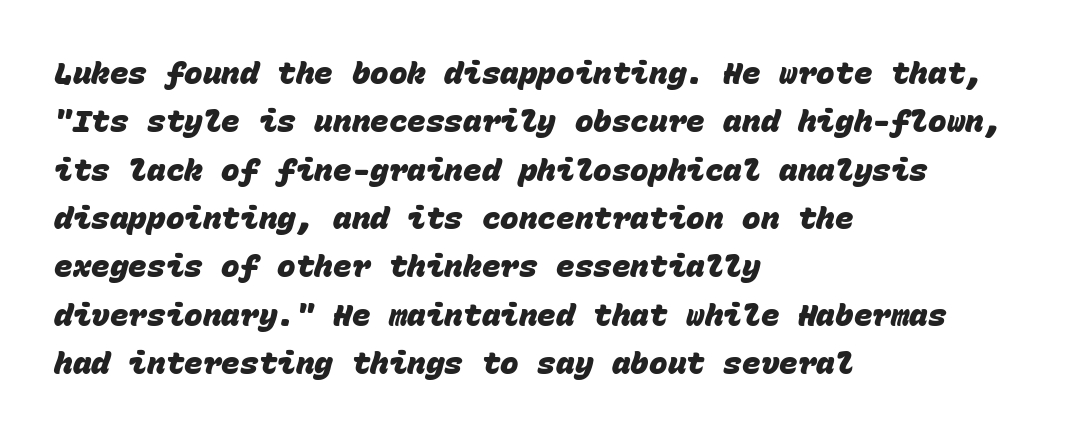
Q: Is the text bold? A: Yes.
Q: Is the typeface a serif or a sans-serif typeface? A: Sans-serif.
Q: Is the text underlined? A: No.
Q: How is the paragraph aligned? A: Left-aligned.
Q: Is the spacing between letters normal or unusually wide? A: Normal.
Q: Is the spacing between lines tight, normal or loose? A: Normal.
Q: Width (condensed, normal, or wide)? A: Normal.
Q: Stroke contrast? A: Low.
Q: x-height? A: Large.
Q: Monospaced? A: Yes.
